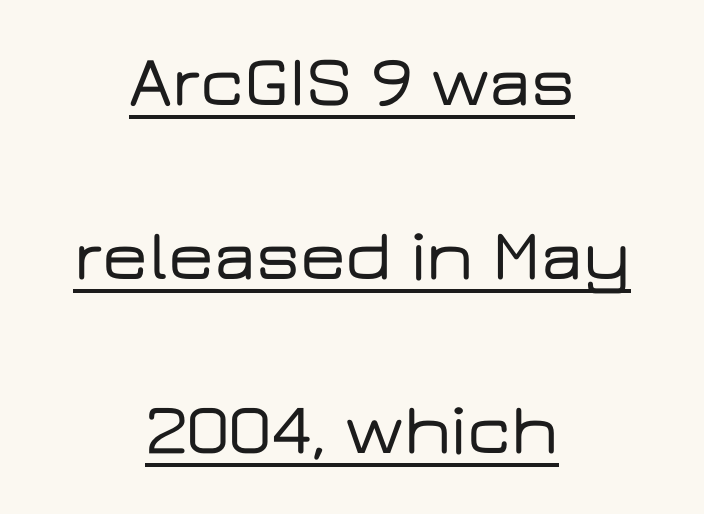
The image shows 72 px wide sans-serif type, upright; set centered, loose line spacing (2.42x), normal letter spacing, underlined; low stroke contrast and a medium x-height.
